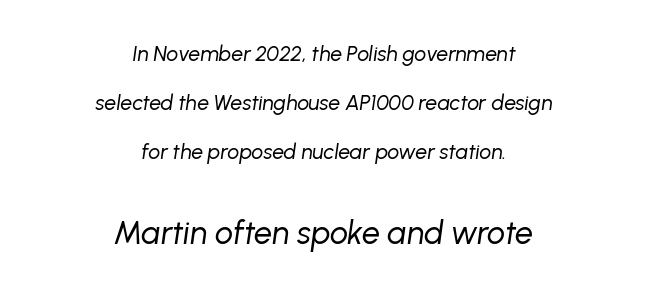
The image shows 32 px regular-weight type, italic (leaning right); set centered, loose line spacing (2.33x), normal letter spacing, not underlined; the second (bottom) block is 1.52x larger; low stroke contrast and a medium x-height.
